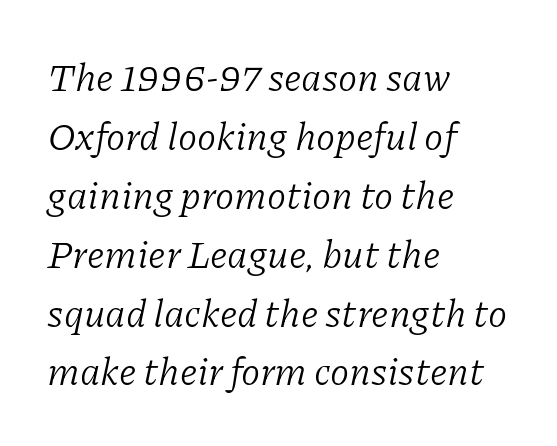
{"serif": "yes", "italic": "yes", "lean": "right", "slant_degrees": 11, "bold": "no", "weight": "light", "width": "normal", "stroke_contrast": "low", "x_height": "medium", "monospaced": "no", "underline": "no", "align": "left", "line_spacing": "normal", "line_spacing_ratio": 1.51, "letter_spacing": "normal", "letter_spacing_em": 0.0, "glyph_px": 39}
